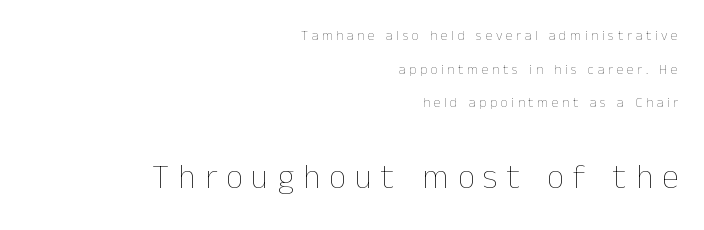
The image shows 34 px thin type, upright; set right-aligned, loose line spacing (2.41x), unusually wide letter spacing (+0.26 em), not underlined; the second (bottom) block is 2.43x larger; low stroke contrast and a medium x-height.
